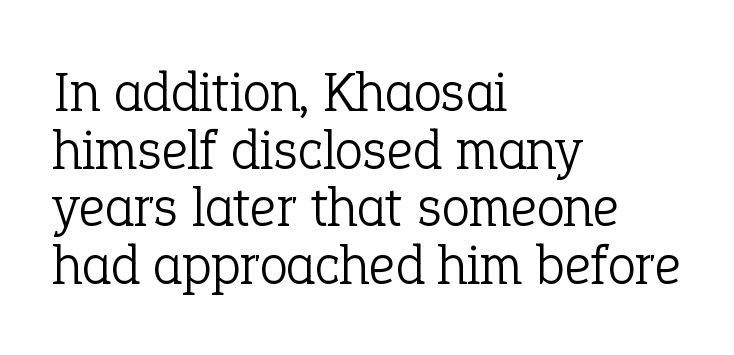
{"serif": "yes", "italic": "no", "bold": "no", "weight": "light", "width": "normal", "stroke_contrast": "low", "x_height": "medium", "monospaced": "no", "underline": "no", "align": "left", "line_spacing": "tight", "line_spacing_ratio": 1.01, "letter_spacing": "normal", "letter_spacing_em": 0.0, "glyph_px": 57}
